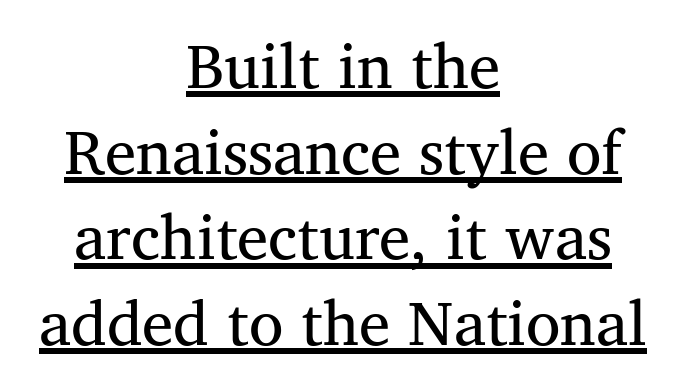
Q: Is the text bold? A: No.
Q: Is the text italic (slanted)? A: No, it is upright.
Q: Is the typeface a serif or a sans-serif typeface? A: Serif.
Q: Is the text underlined? A: Yes.
Q: How is the paragraph aligned? A: Centered.
Q: Is the spacing between letters normal or unusually wide? A: Normal.
Q: Is the spacing between lines tight, normal or loose? A: Normal.
Q: Width (condensed, normal, or wide)? A: Normal.
Q: Stroke contrast? A: Medium.
Q: x-height? A: Medium.
Q: Monospaced? A: No.
